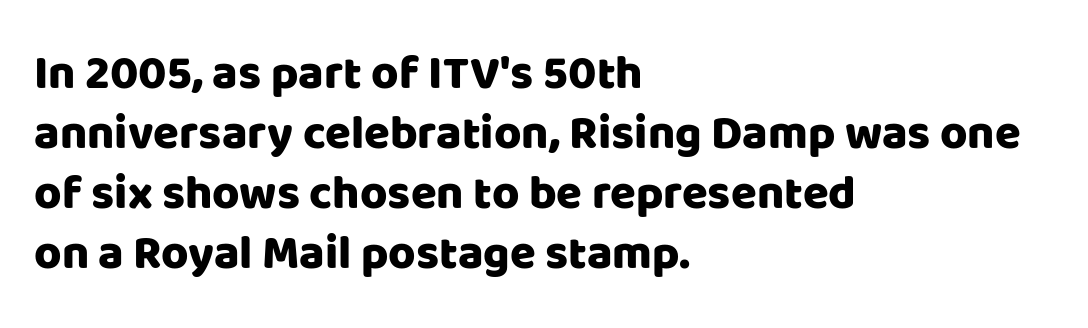
A typesetter would call this proportional, since set widths differ per character. This sample uses an upright cut, with every glyph sitting square on the baseline. Examine the stroke ends and you'll find no serifs. Each line starts at the same left margin while the right side varies.
